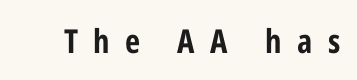
Q: Is the text italic (slanted)? A: No, it is upright.
Q: Is the typeface a serif or a sans-serif typeface? A: Sans-serif.
Q: Is the text underlined? A: No.
Q: Is the spacing between letters normal or unusually wide? A: Unusually wide.
Q: Width (condensed, normal, or wide)? A: Condensed.
Q: Stroke contrast? A: Low.
Q: x-height? A: Medium.
Q: Monospaced? A: No.
